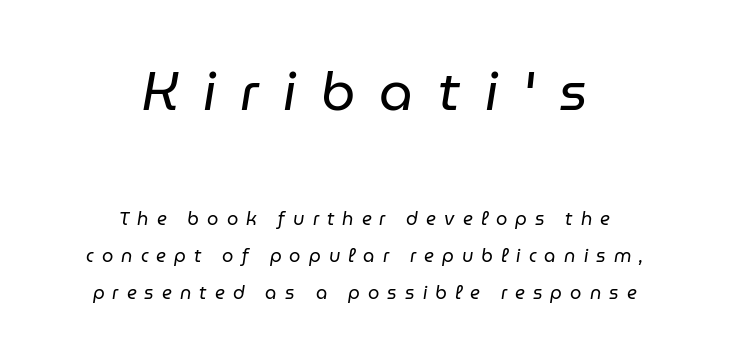
Caption: expanded tracking, letters set apart. Bigger letters appear in the top chunk; the bottom chunk is reduced. Compared with a typical body face, this is equally light or lighter still. The compositor balanced each line on the midline. This sample has the flowing, uneven cadence of proportional lettering.
